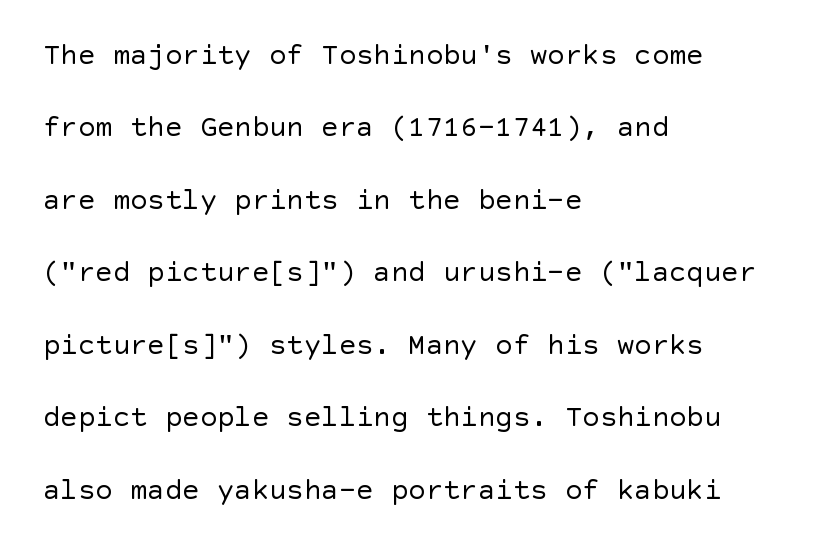
The image shows 29 px regular-weight sans-serif type, upright; set left-aligned, loose line spacing (2.5x), normal letter spacing, not underlined; a large x-height.
